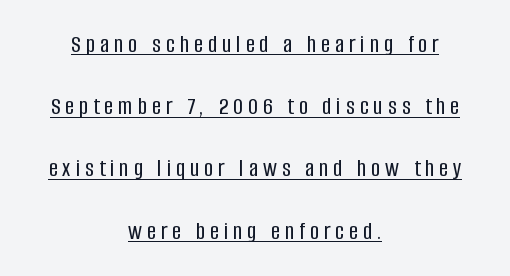
Q: Is the text italic (slanted)? A: No, it is upright.
Q: Is the text underlined? A: Yes.
Q: How is the paragraph aligned? A: Centered.
Q: Is the spacing between letters normal or unusually wide? A: Unusually wide.
Q: Is the spacing between lines tight, normal or loose? A: Loose.
